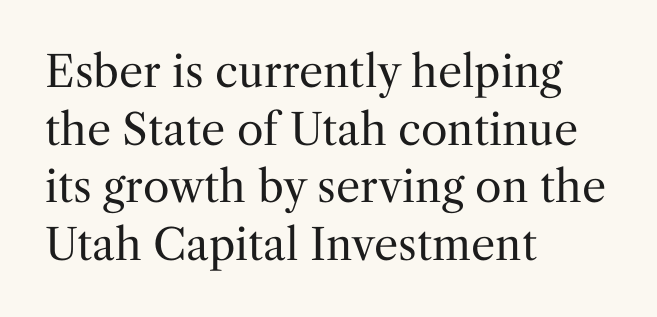
{"serif": "yes", "italic": "no", "bold": "no", "weight": "regular", "width": "normal", "stroke_contrast": "medium", "x_height": "medium", "monospaced": "no", "underline": "no", "align": "left", "line_spacing": "normal", "line_spacing_ratio": 1.34, "letter_spacing": "normal", "letter_spacing_em": 0.0, "glyph_px": 43}
